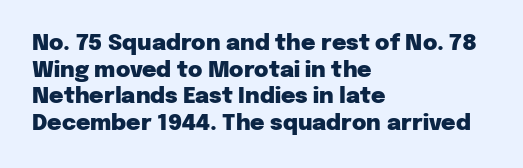
Which margin do the lines hug? The left one — the right edge is uneven. Weight check: bold — yes, fully. Tracking here is standard; glyphs follow each other at the usual distance. Unlike italic type, these characters show no tilt at all. Just letters on the line, the space beneath them empty.
